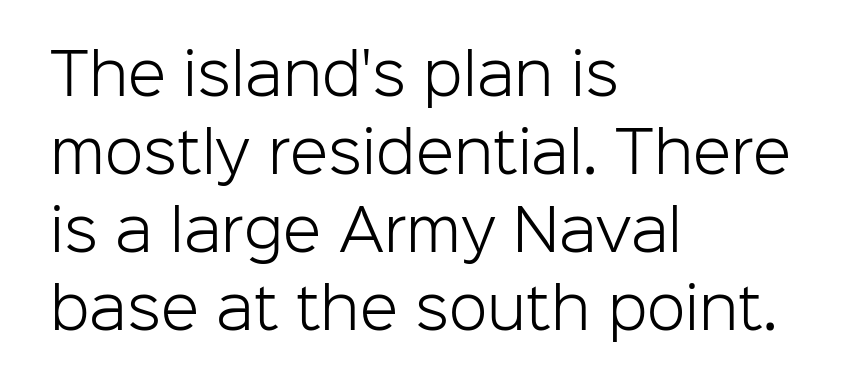
Q: Is the text bold? A: No.
Q: Is the text italic (slanted)? A: No, it is upright.
Q: Is the typeface a serif or a sans-serif typeface? A: Sans-serif.
Q: Is the text underlined? A: No.
Q: How is the paragraph aligned? A: Left-aligned.
Q: Is the spacing between letters normal or unusually wide? A: Normal.
Q: Is the spacing between lines tight, normal or loose? A: Normal.
Q: Width (condensed, normal, or wide)? A: Normal.
Q: Stroke contrast? A: Low.
Q: x-height? A: Medium.
Q: Monospaced? A: No.
